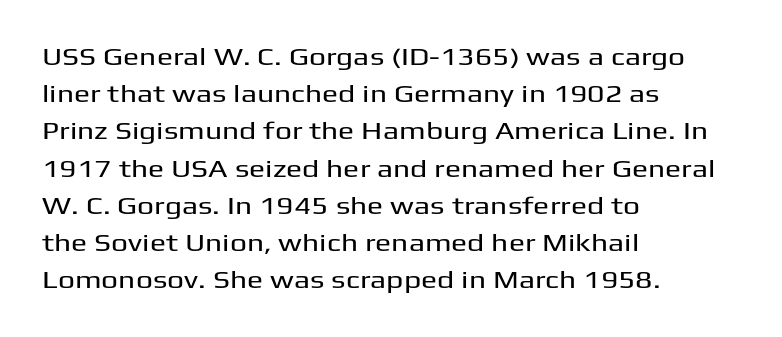
Q: Is the text italic (slanted)? A: No, it is upright.
Q: Is the text underlined? A: No.
Q: How is the paragraph aligned? A: Left-aligned.
Q: Is the spacing between letters normal or unusually wide? A: Normal.
Q: Is the spacing between lines tight, normal or loose? A: Normal.
